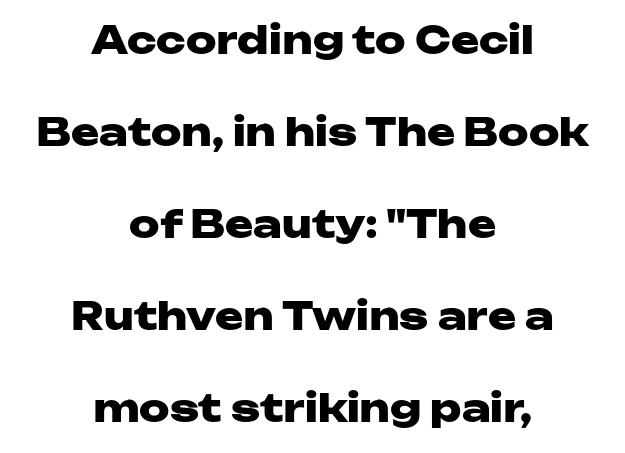
The image shows 38 px heavy, wide sans-serif type, upright; set centered, loose line spacing (2.42x), normal letter spacing, not underlined; low stroke contrast and a medium x-height.
